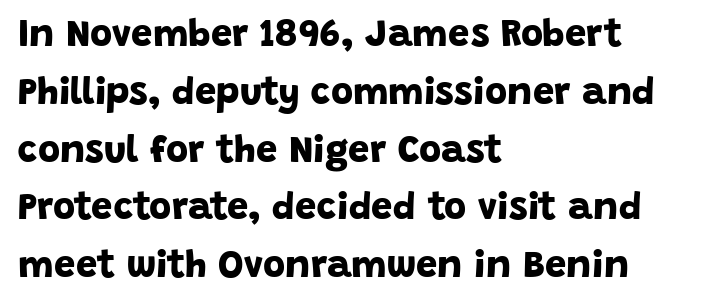
Q: Is the text bold? A: Yes.
Q: Is the typeface a serif or a sans-serif typeface? A: Sans-serif.
Q: Is the text underlined? A: No.
Q: How is the paragraph aligned? A: Left-aligned.
Q: Is the spacing between letters normal or unusually wide? A: Normal.
Q: Is the spacing between lines tight, normal or loose? A: Normal.
Q: Width (condensed, normal, or wide)? A: Normal.
Q: Stroke contrast? A: Low.
Q: x-height? A: Large.
Q: Monospaced? A: No.
